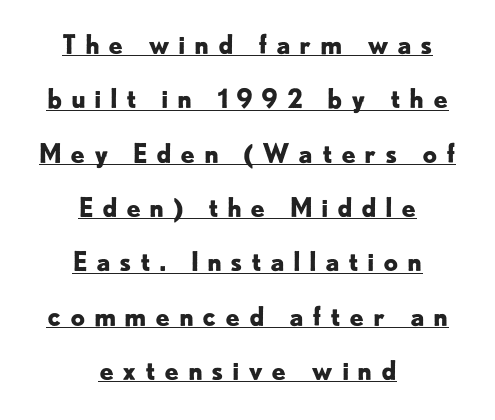
Q: Is the text bold? A: Yes.
Q: Is the text italic (slanted)? A: No, it is upright.
Q: Is the text underlined? A: Yes.
Q: How is the paragraph aligned? A: Centered.
Q: Is the spacing between letters normal or unusually wide? A: Unusually wide.
Q: Is the spacing between lines tight, normal or loose? A: Loose.
